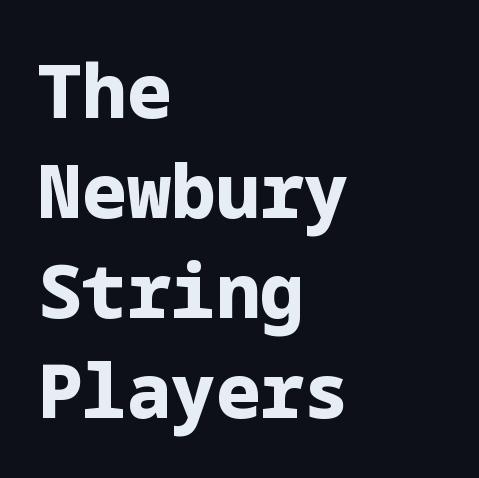
{"serif": "no", "italic": "no", "bold": "yes", "weight": "bold", "width": "normal", "stroke_contrast": "low", "x_height": "medium", "underline": "no", "align": "left", "line_spacing": "normal", "line_spacing_ratio": 1.35, "letter_spacing": "normal", "letter_spacing_em": 0.0, "glyph_px": 74}
